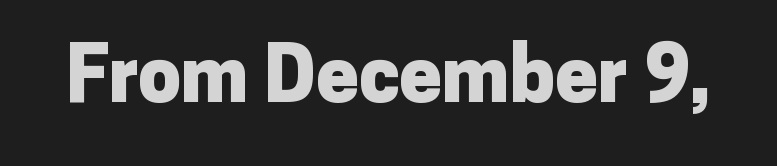
{"serif": "no", "italic": "no", "bold": "yes", "weight": "heavy", "width": "normal", "stroke_contrast": "low", "x_height": "medium", "monospaced": "no", "underline": "no", "letter_spacing": "normal", "letter_spacing_em": 0.0, "glyph_px": 77}
